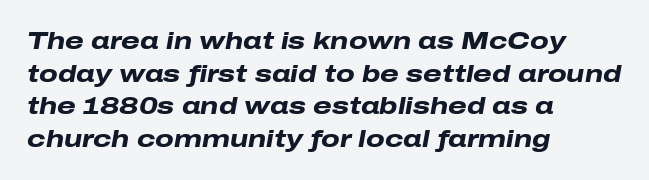
Beneath every word, the page is bare. The letters are bold, with thick, heavy strokes. This sample uses plain, unmodified letter spacing. The rows are spaced the way most documents space them.
